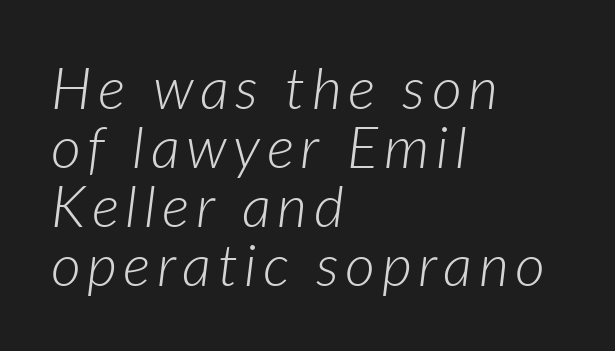
{"italic": "yes", "lean": "right", "slant_degrees": 7, "bold": "no", "weight": "light", "width": "normal", "stroke_contrast": "low", "x_height": "medium", "monospaced": "no", "underline": "no", "align": "left", "line_spacing": "tight", "line_spacing_ratio": 1.02, "glyph_px": 58}
